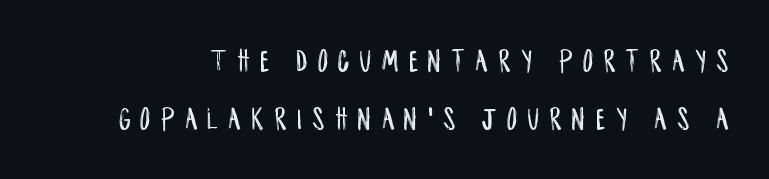
Q: Is the text italic (slanted)? A: No, it is upright.
Q: Is the typeface a serif or a sans-serif typeface? A: Sans-serif.
Q: Is the text underlined? A: No.
Q: Is the spacing between letters normal or unusually wide? A: Unusually wide.
Q: Width (condensed, normal, or wide)? A: Condensed.
Q: Stroke contrast? A: Low.
Q: x-height? A: Large.
Q: Monospaced? A: No.
